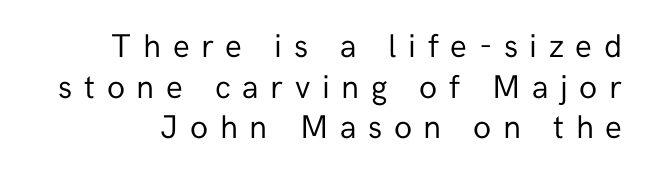
{"serif": "no", "italic": "no", "bold": "no", "weight": "regular", "width": "normal", "stroke_contrast": "low", "x_height": "medium", "monospaced": "no", "underline": "no", "line_spacing_ratio": 1.23, "letter_spacing": "wide", "letter_spacing_em": 0.35, "glyph_px": 33}
